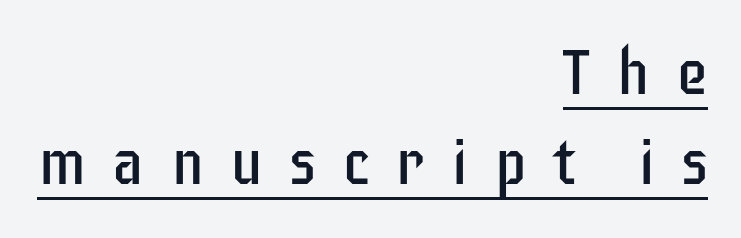
{"serif": "no", "italic": "no", "bold": "no", "weight": "regular", "width": "condensed", "stroke_contrast": "low", "x_height": "large", "monospaced": "no", "underline": "yes", "align": "right", "line_spacing": "normal", "line_spacing_ratio": 1.41, "letter_spacing": "wide", "letter_spacing_em": 0.41, "glyph_px": 64}
